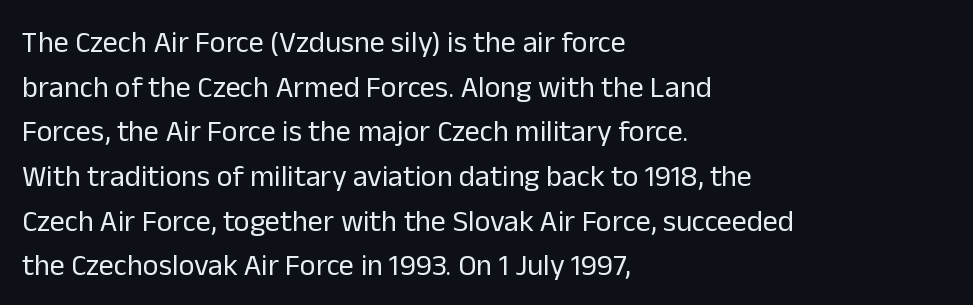
The image shows 30 px regular-weight sans-serif type, upright; set left-aligned, normal line spacing (1.49x), normal letter spacing, not underlined; low stroke contrast and a medium x-height.
